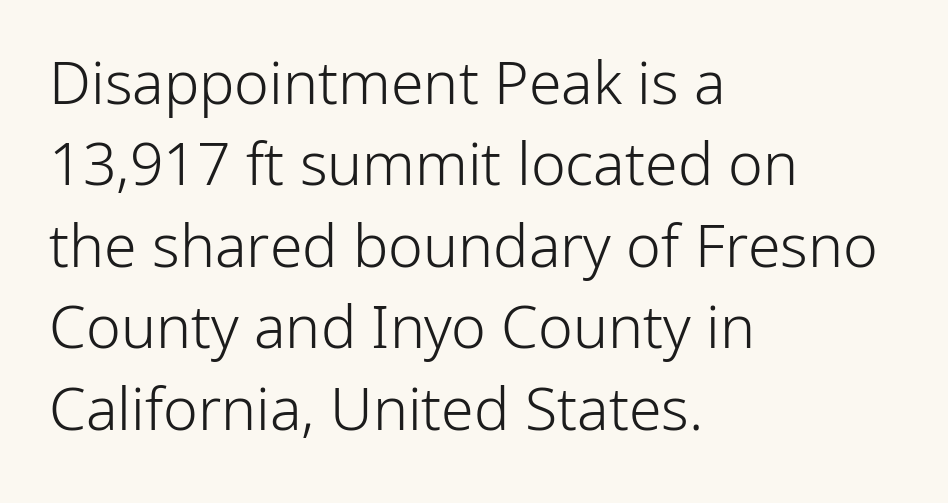
{"serif": "no", "italic": "no", "bold": "no", "weight": "light", "width": "normal", "stroke_contrast": "low", "x_height": "medium", "monospaced": "no", "underline": "no", "align": "left", "line_spacing": "normal", "line_spacing_ratio": 1.38, "letter_spacing": "normal", "letter_spacing_em": 0.0, "glyph_px": 59}
